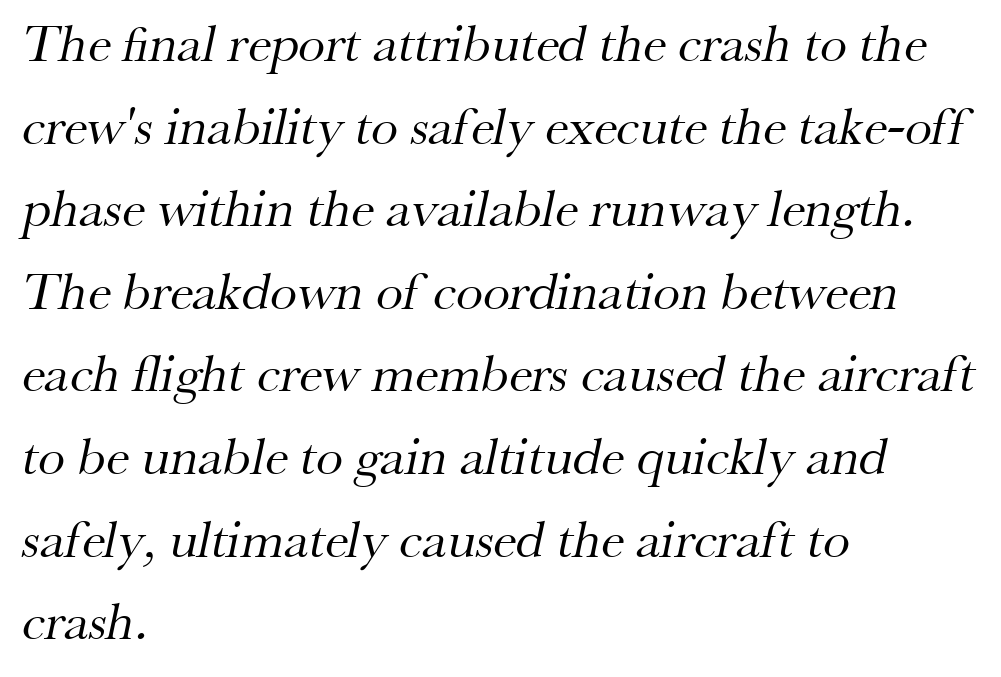
Q: Is the text bold? A: No.
Q: Is the typeface a serif or a sans-serif typeface? A: Serif.
Q: Is the text underlined? A: No.
Q: How is the paragraph aligned? A: Left-aligned.
Q: Is the spacing between letters normal or unusually wide? A: Normal.
Q: Is the spacing between lines tight, normal or loose? A: Normal.
Q: Width (condensed, normal, or wide)? A: Normal.
Q: Stroke contrast? A: Medium.
Q: x-height? A: Small.
Q: Monospaced? A: No.
